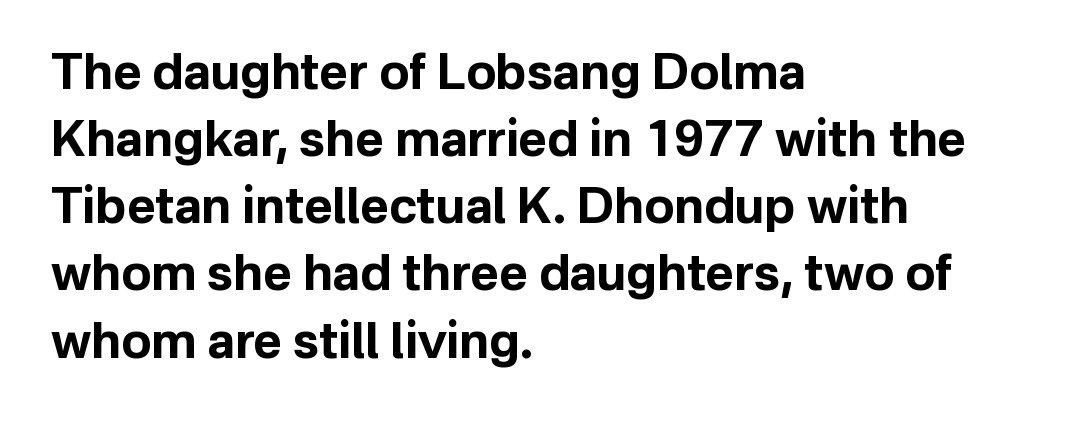
The image shows 49 px bold sans-serif type, upright; set left-aligned, normal line spacing (1.37x), normal letter spacing, not underlined; low stroke contrast and a medium x-height.
